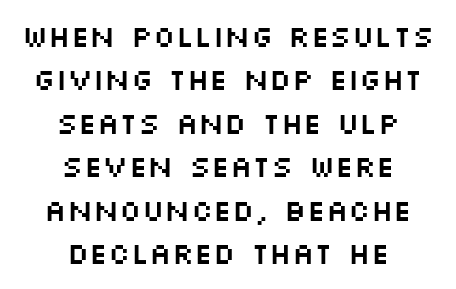
The rendering shows plain stroke endings on the letterforms — a sans-serif design. Alignment: centered. No extra tracking has been applied to these lines. Unlike italic type, these characters show no tilt at all. In terms of leading, this rendering sits right in the middle. Rule under the text: the space is simply empty.
